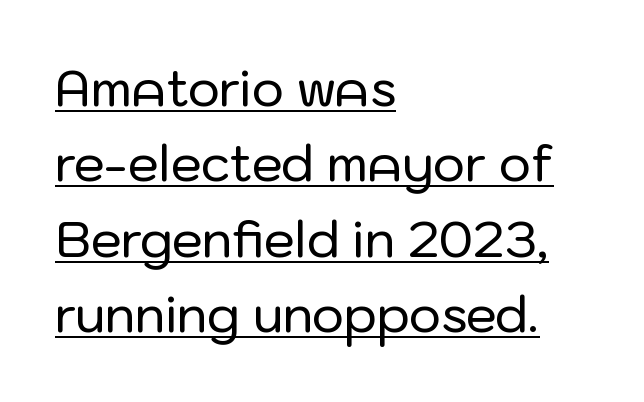
A student would call this left alignment; a typographer would say flush left, rag right. Look at the bottom of the vertical strokes: they stop flat, with no serifs. There is no visible air inserted between adjacent glyphs. Regular leading.
